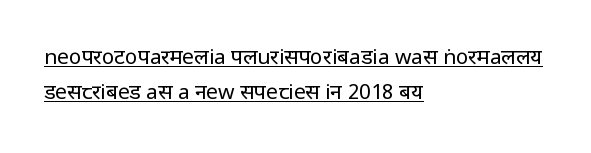
Q: Is the text bold? A: No.
Q: Is the text italic (slanted)? A: No, it is upright.
Q: Is the text underlined? A: Yes.
Q: How is the paragraph aligned? A: Left-aligned.
Q: Is the spacing between letters normal or unusually wide? A: Normal.
Q: Is the spacing between lines tight, normal or loose? A: Normal.
